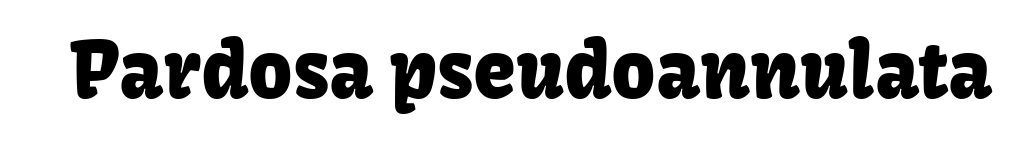
The image shows 77 px sans-serif type, upright; set normal letter spacing, not underlined; low stroke contrast and a medium x-height.
